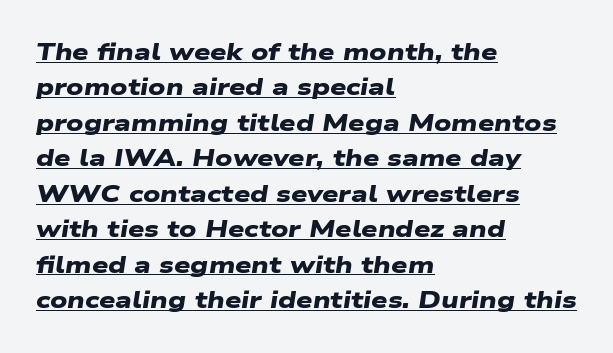
The image shows 23 px bold type; set left-aligned, normal line spacing (1.54x), normal letter spacing, underlined.
